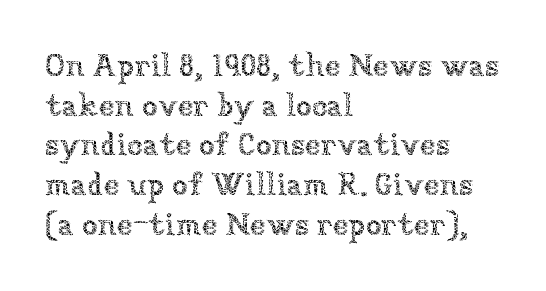
The image shows 32 px thin type, upright; set left-aligned, line spacing 1.24x, normal letter spacing, not underlined; low stroke contrast and a medium x-height.
